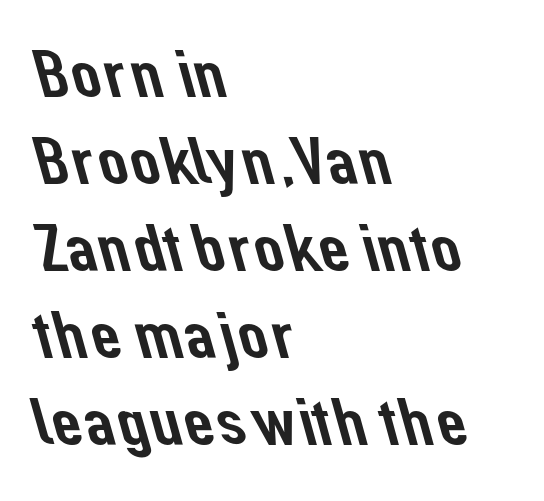
The image shows 67 px sans-serif type; set left-aligned, normal line spacing (1.3x), normal letter spacing, not underlined; low stroke contrast and a medium x-height.
